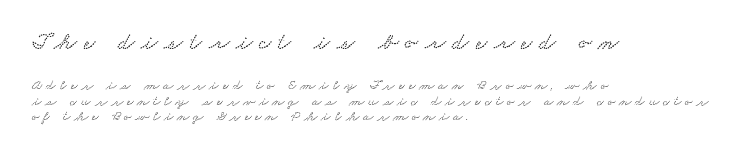
The designer dialed line spacing down below the default. Is the lower block the larger one? No — the upper block carries the bigger type. The paragraph has a hard left edge and a soft right edge. The baseline area is clear. Loose tracking; the words dissolve into strings of separated letters.
